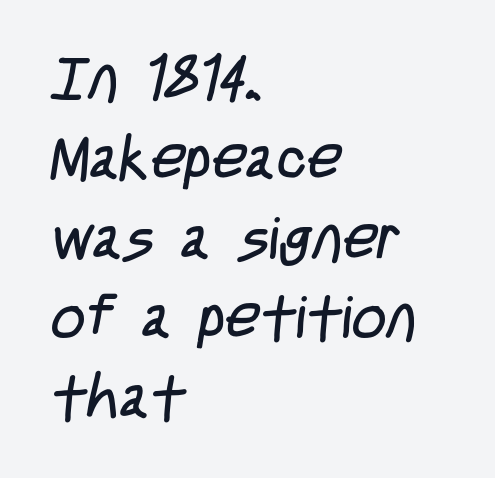
{"serif": "no", "bold": "no", "weight": "regular", "width": "condensed", "stroke_contrast": "low", "x_height": "large", "monospaced": "no", "underline": "no", "align": "left", "line_spacing": "normal", "line_spacing_ratio": 1.33, "letter_spacing": "normal", "letter_spacing_em": 0.0, "glyph_px": 60}
